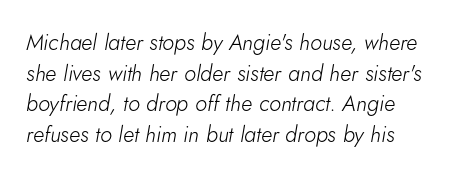
The image shows 22 px text type, italic (leaning right); set left-aligned, normal line spacing (1.39x), normal letter spacing, not underlined.
